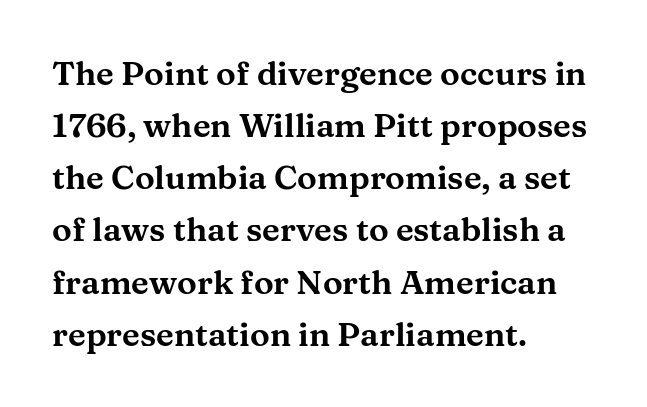
Q: Is the text italic (slanted)? A: No, it is upright.
Q: Is the typeface a serif or a sans-serif typeface? A: Serif.
Q: Is the text underlined? A: No.
Q: How is the paragraph aligned? A: Left-aligned.
Q: Is the spacing between letters normal or unusually wide? A: Normal.
Q: Is the spacing between lines tight, normal or loose? A: Normal.
Q: Width (condensed, normal, or wide)? A: Wide.
Q: Stroke contrast? A: Medium.
Q: x-height? A: Medium.
Q: Monospaced? A: No.
